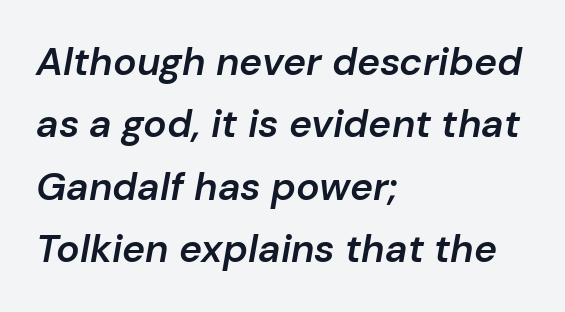
Q: Is the text bold? A: Semi-bold.
Q: Is the text italic (slanted)? A: Yes, it leans right by about 10 degrees.
Q: Is the text underlined? A: No.
Q: How is the paragraph aligned? A: Left-aligned.
Q: Is the spacing between letters normal or unusually wide? A: Normal.
Q: Is the spacing between lines tight, normal or loose? A: Normal.
Q: Width (condensed, normal, or wide)? A: Normal.
Q: Stroke contrast? A: Low.
Q: x-height? A: Medium.
Q: Monospaced? A: No.
